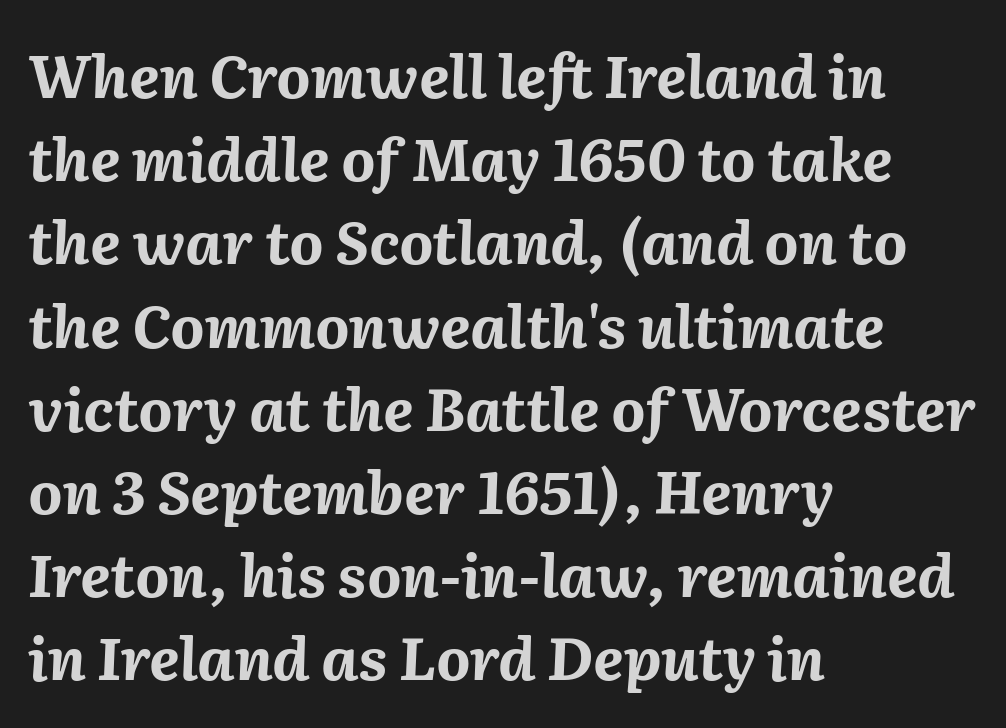
{"italic": "yes", "lean": "right", "slant_degrees": 2, "bold": "yes", "weight": "bold", "width": "normal", "stroke_contrast": "medium", "x_height": "medium", "monospaced": "no", "underline": "no", "align": "left", "line_spacing": "normal", "line_spacing_ratio": 1.41, "letter_spacing": "normal", "letter_spacing_em": 0.0, "glyph_px": 59}
